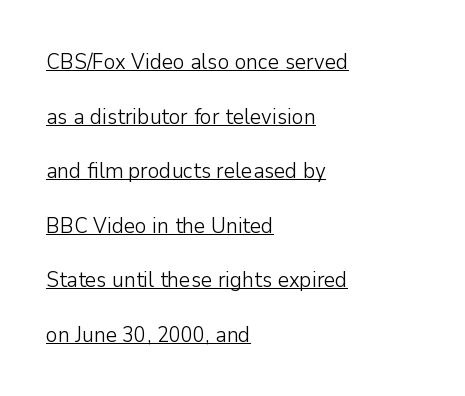
{"italic": "no", "bold": "no", "underline": "yes", "align": "left", "line_spacing": "loose", "line_spacing_ratio": 2.48, "letter_spacing": "normal", "letter_spacing_em": 0.0, "glyph_px": 22}
